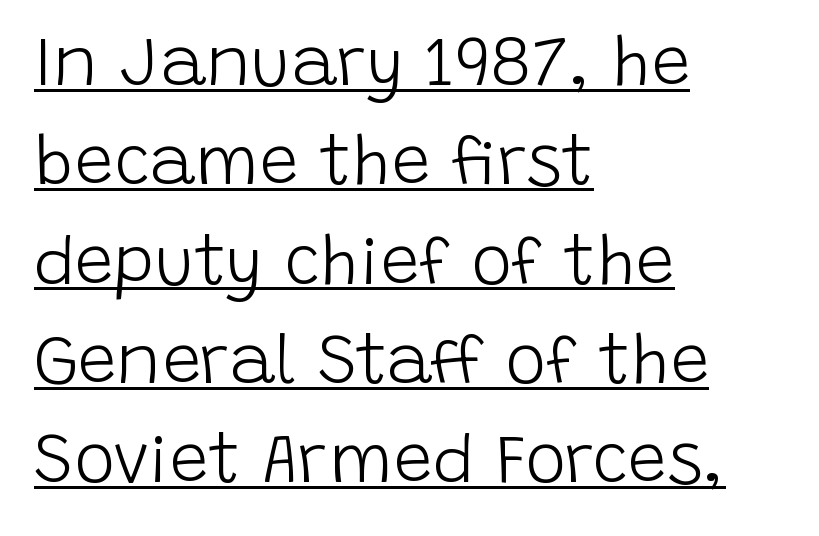
One-word summary of the alignment: left. Default kerning and tracking; the words read as compact shapes. Each letter keeps its own natural width here, so spacing adapts to shape. The axis of the letterforms is exactly vertical. The typesetter has applied underlining to the passage shown.
